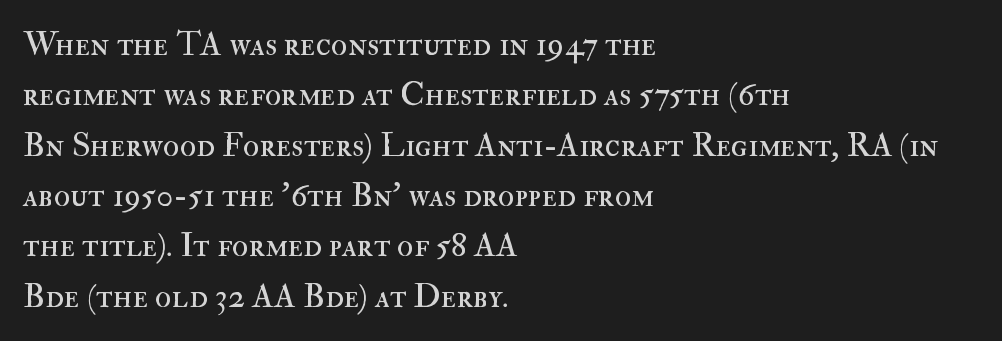
The image shows 34 px regular-weight type, upright; set left-aligned, normal line spacing (1.48x), normal letter spacing, not underlined; high stroke contrast and a small x-height.
